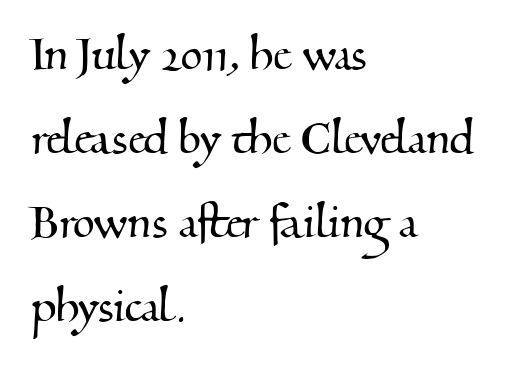
{"serif": "yes", "width": "normal", "stroke_contrast": "medium", "x_height": "small", "monospaced": "no", "underline": "no", "align": "left", "line_spacing": "normal", "line_spacing_ratio": 1.5, "letter_spacing": "normal", "letter_spacing_em": 0.0, "glyph_px": 56}
